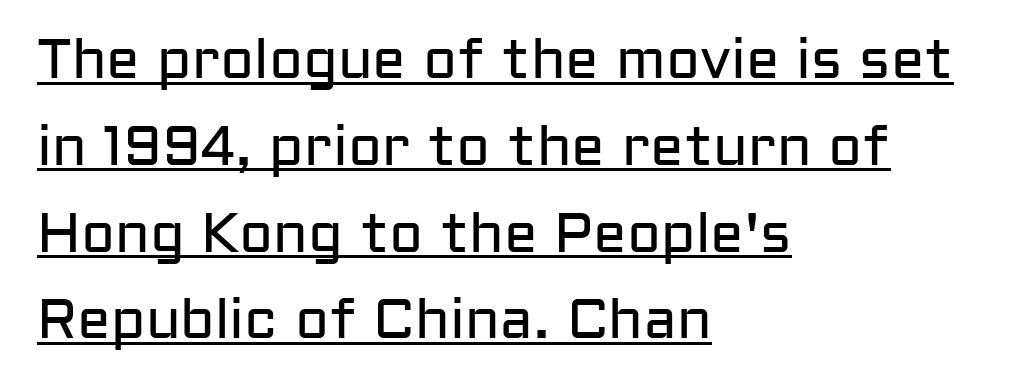
Q: Is the text bold? A: No.
Q: Is the text italic (slanted)? A: No, it is upright.
Q: Is the typeface a serif or a sans-serif typeface? A: Sans-serif.
Q: Is the text underlined? A: Yes.
Q: How is the paragraph aligned? A: Left-aligned.
Q: Is the spacing between letters normal or unusually wide? A: Normal.
Q: Is the spacing between lines tight, normal or loose? A: Normal.
Q: Width (condensed, normal, or wide)? A: Normal.
Q: Stroke contrast? A: Low.
Q: x-height? A: Medium.
Q: Monospaced? A: No.
